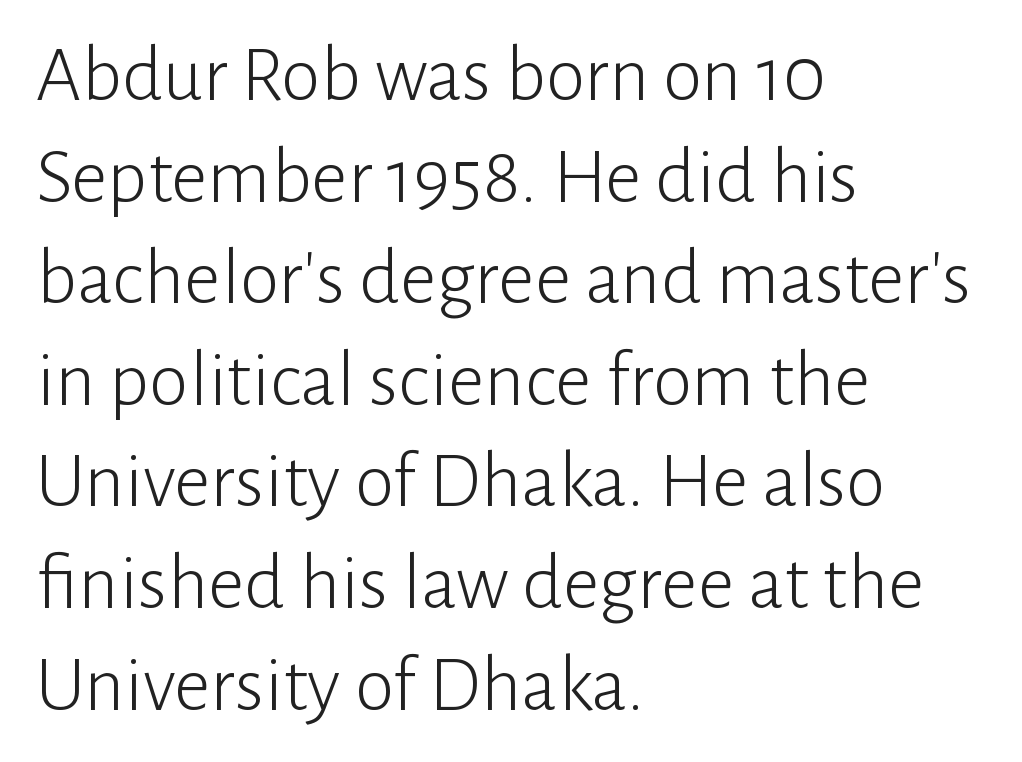
The image shows 80 px light sans-serif type, upright; set left-aligned, normal line spacing (1.27x), normal letter spacing, not underlined; low stroke contrast and a medium x-height.
